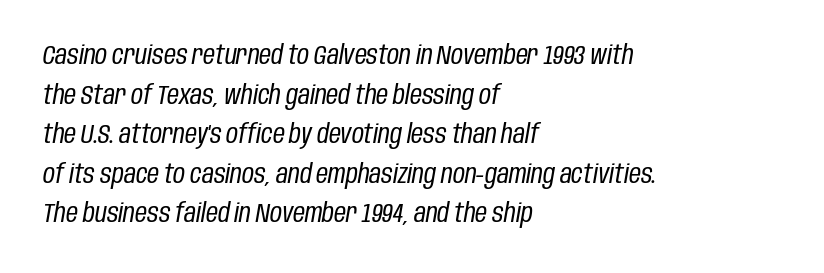
The image shows 26 px text type, italic (leaning right); set left-aligned, normal line spacing (1.52x), normal letter spacing, not underlined.
